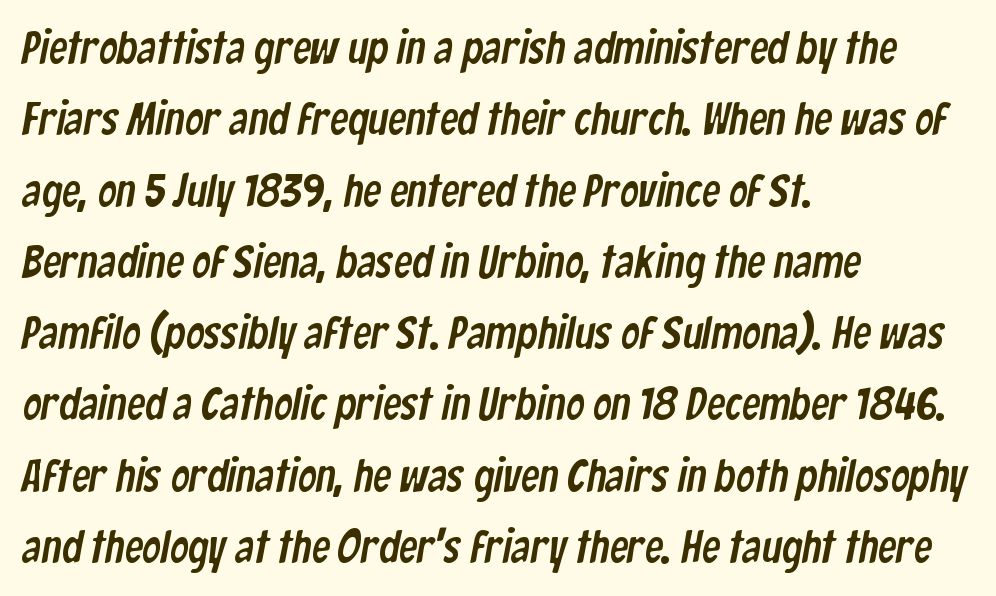
The image shows 46 px condensed sans-serif type; set left-aligned, normal line spacing (1.55x), normal letter spacing, not underlined; low stroke contrast and a medium x-height.
